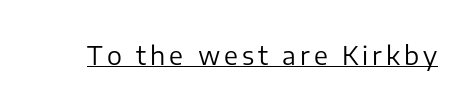
Stems here are at most as thick as an everyday book face. The specimen reads as upright at a glance. Underlining? Definitely there.
